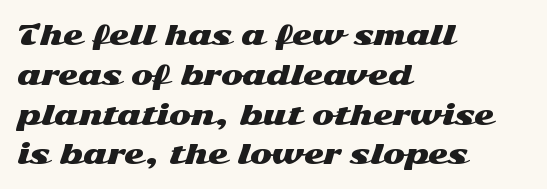
The image shows 26 px text type; set left-aligned, normal line spacing (1.53x), normal letter spacing, not underlined.
